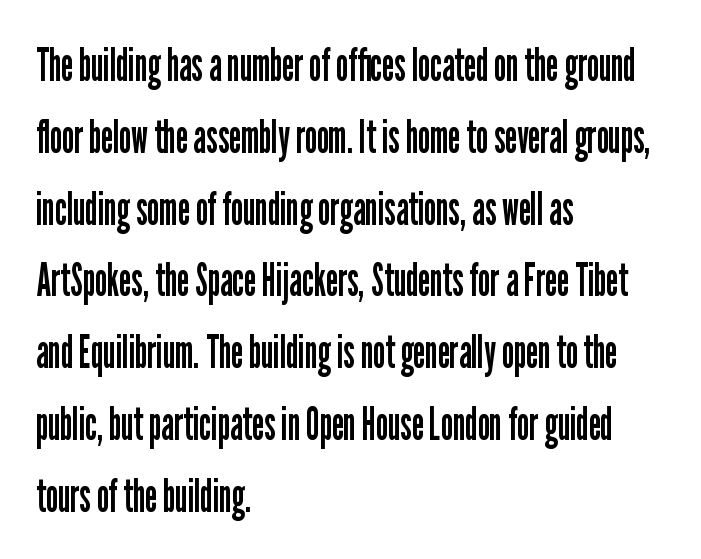
The image shows 46 px regular-weight, condensed sans-serif type, upright; set left-aligned, normal line spacing (1.56x), normal letter spacing, not underlined; low stroke contrast and a medium x-height.
